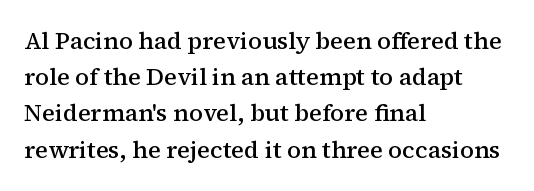
{"italic": "no", "bold": "semi", "underline": "no", "align": "left", "line_spacing": "normal", "line_spacing_ratio": 1.51, "letter_spacing": "normal", "letter_spacing_em": 0.0, "glyph_px": 24}
